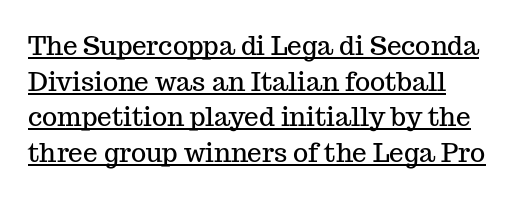
Q: Is the text italic (slanted)? A: No, it is upright.
Q: Is the text underlined? A: Yes.
Q: Is the spacing between letters normal or unusually wide? A: Normal.
Q: Is the spacing between lines tight, normal or loose? A: Normal.
